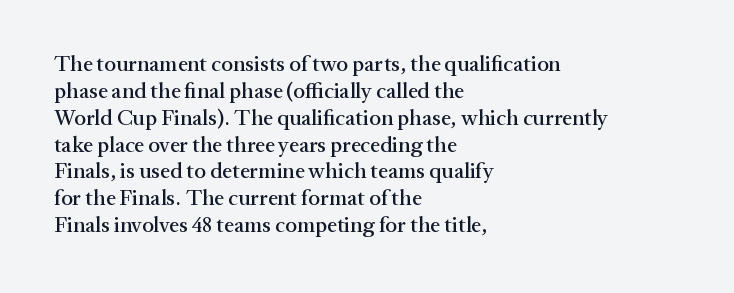
Q: Is the text italic (slanted)? A: No, it is upright.
Q: Is the text underlined? A: No.
Q: How is the paragraph aligned? A: Left-aligned.
Q: Is the spacing between letters normal or unusually wide? A: Normal.
